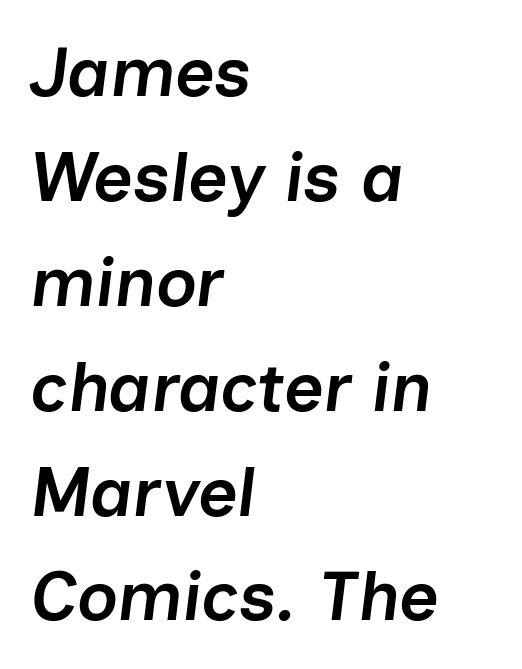
Q: Is the text bold? A: Semi-bold.
Q: Is the text italic (slanted)? A: Yes, it leans right by about 7 degrees.
Q: Is the text underlined? A: No.
Q: How is the paragraph aligned? A: Left-aligned.
Q: Is the spacing between letters normal or unusually wide? A: Normal.
Q: Is the spacing between lines tight, normal or loose? A: Normal.
Q: Width (condensed, normal, or wide)? A: Normal.
Q: Stroke contrast? A: Low.
Q: x-height? A: Medium.
Q: Monospaced? A: No.
